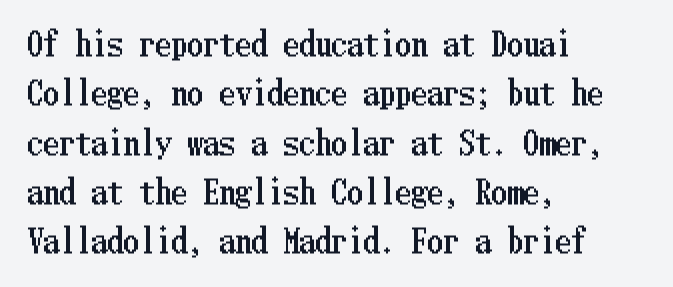
The image shows 32 px condensed type, upright; set left-aligned, normal line spacing (1.54x), normal letter spacing, not underlined; low stroke contrast and a medium x-height.
